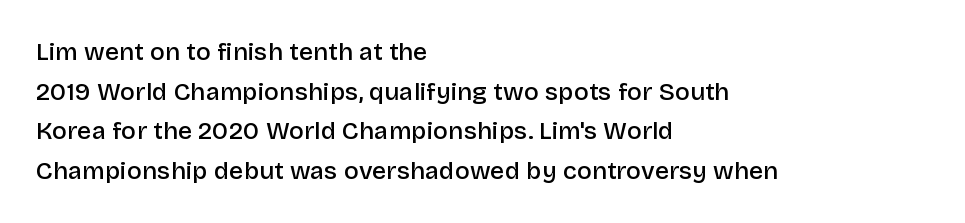
Q: Is the text bold? A: Semi-bold.
Q: Is the text italic (slanted)? A: No, it is upright.
Q: Is the text underlined? A: No.
Q: How is the paragraph aligned? A: Left-aligned.
Q: Is the spacing between letters normal or unusually wide? A: Normal.
Q: Is the spacing between lines tight, normal or loose? A: Normal.
